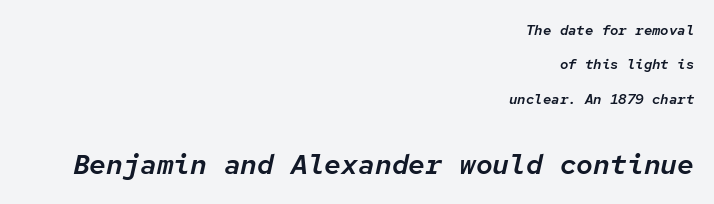
Q: Is the text italic (slanted)? A: Yes, it leans right by about 12 degrees.
Q: Is the text underlined? A: No.
Q: How is the paragraph aligned? A: Right-aligned.
Q: Is the spacing between letters normal or unusually wide? A: Normal.
Q: Is the spacing between lines tight, normal or loose? A: Loose.
Q: Which block of text is set in a larger size, the first (top) or the second (bottom)? A: The second (bottom) one.
Q: Width (condensed, normal, or wide)? A: Normal.
Q: Stroke contrast? A: Low.
Q: x-height? A: Medium.
Q: Monospaced? A: Yes.
